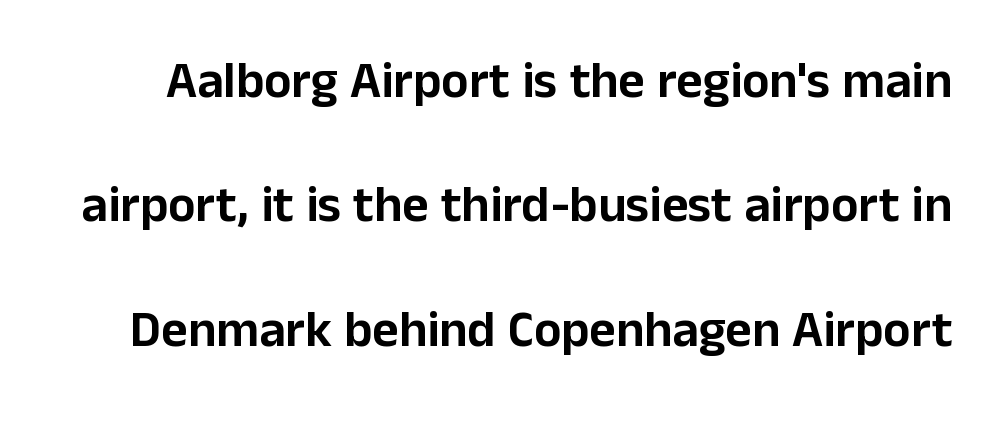
Q: Is the text italic (slanted)? A: No, it is upright.
Q: Is the typeface a serif or a sans-serif typeface? A: Sans-serif.
Q: Is the text underlined? A: No.
Q: Is the spacing between letters normal or unusually wide? A: Normal.
Q: Is the spacing between lines tight, normal or loose? A: Loose.
Q: Width (condensed, normal, or wide)? A: Normal.
Q: Stroke contrast? A: Low.
Q: x-height? A: Medium.
Q: Monospaced? A: No.
